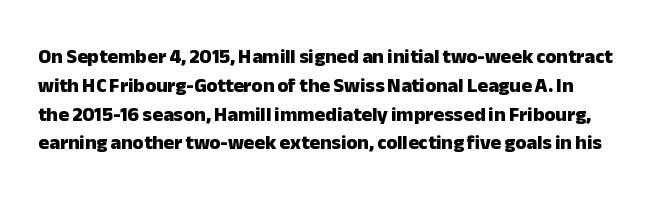
The image shows 20 px bold type, upright; set normal line spacing (1.44x), normal letter spacing, not underlined.
